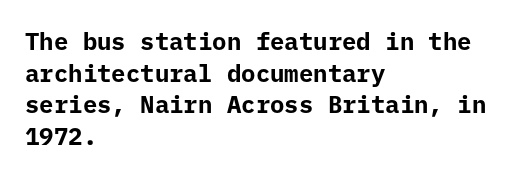
{"italic": "no", "bold": "yes", "underline": "no", "align": "left", "line_spacing": "normal", "line_spacing_ratio": 1.32, "letter_spacing": "normal", "letter_spacing_em": 0.0, "glyph_px": 24}
